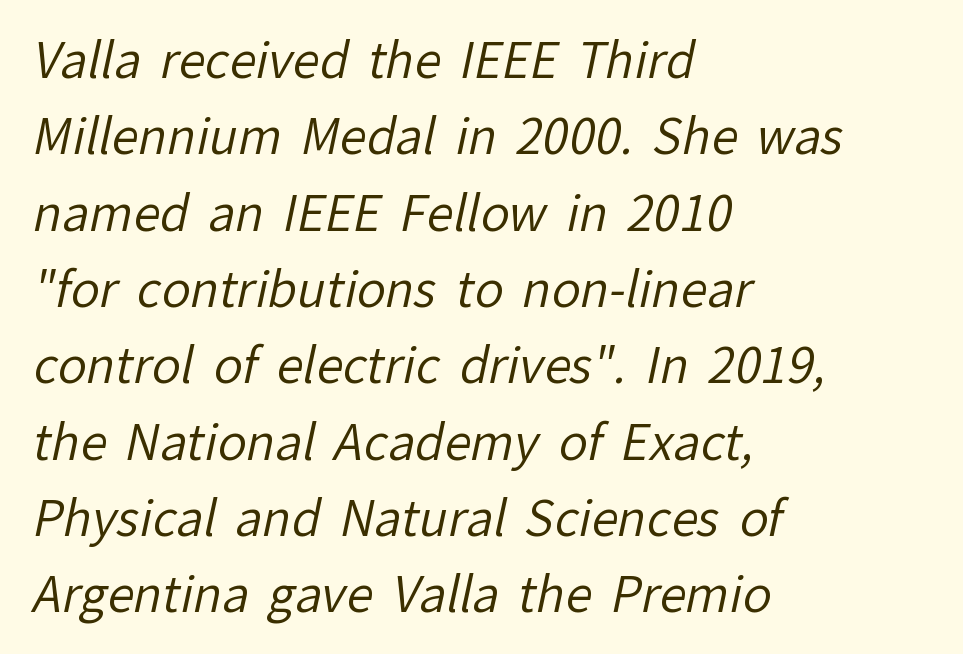
The image shows 48 px regular-weight sans-serif type; set left-aligned, normal line spacing (1.59x), normal letter spacing, not underlined; low stroke contrast and a medium x-height.
